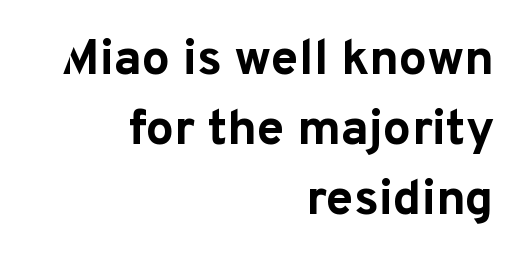
{"serif": "no", "italic": "no", "bold": "yes", "weight": "bold", "width": "normal", "stroke_contrast": "low", "x_height": "medium", "monospaced": "no", "underline": "no", "align": "right", "line_spacing": "normal", "line_spacing_ratio": 1.4, "letter_spacing": "normal", "letter_spacing_em": 0.0, "glyph_px": 50}
